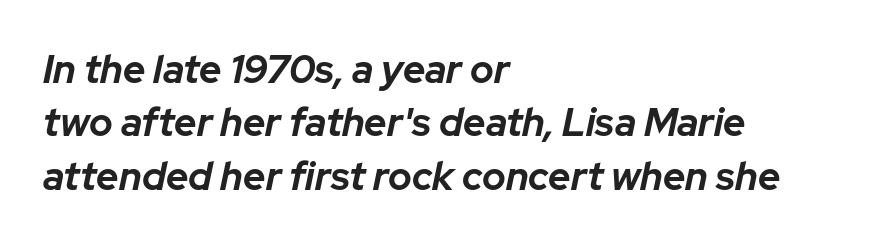
Q: Is the text bold? A: Yes.
Q: Is the text italic (slanted)? A: Yes, it leans right by about 12 degrees.
Q: Is the text underlined? A: No.
Q: How is the paragraph aligned? A: Left-aligned.
Q: Is the spacing between letters normal or unusually wide? A: Normal.
Q: Is the spacing between lines tight, normal or loose? A: Normal.
Q: Width (condensed, normal, or wide)? A: Normal.
Q: Stroke contrast? A: Low.
Q: x-height? A: Medium.
Q: Monospaced? A: No.
